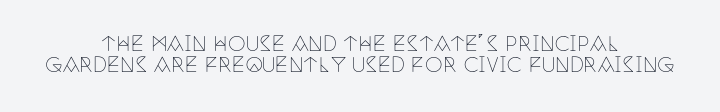
The image shows 20 px text type, upright; set centered, tight line spacing (1.06x), normal letter spacing, not underlined.
